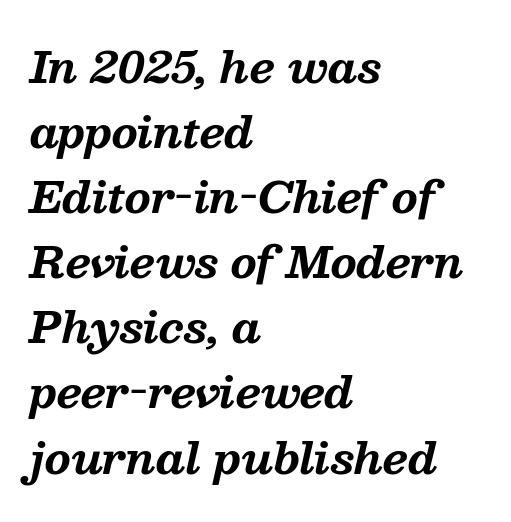
The image shows 42 px bold serif type, italic (leaning right); set left-aligned, normal line spacing (1.55x), normal letter spacing, not underlined; medium stroke contrast and a medium x-height.
